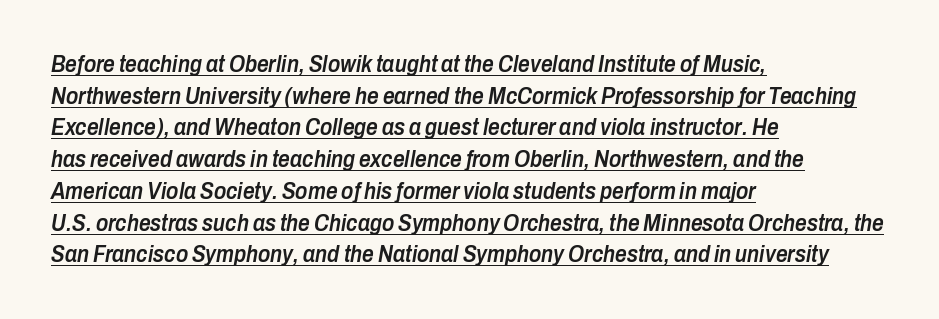
The image shows 23 px text type, italic (leaning right); set left-aligned, normal line spacing (1.38x), normal letter spacing, underlined.
